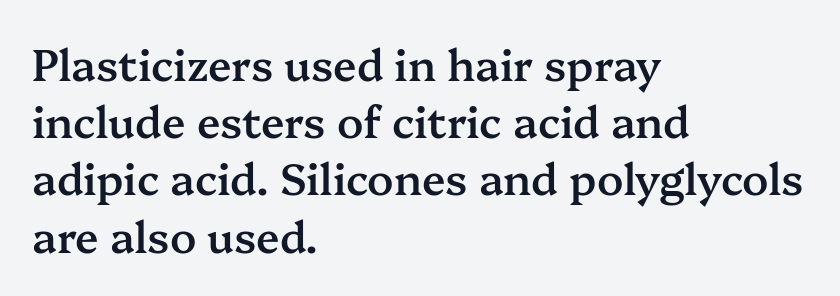
{"serif": "yes", "italic": "no", "bold": "semi", "weight": "semibold", "width": "normal", "stroke_contrast": "medium", "x_height": "medium", "monospaced": "no", "underline": "no", "align": "left", "line_spacing": "normal", "line_spacing_ratio": 1.33, "letter_spacing": "normal", "letter_spacing_em": 0.0, "glyph_px": 43}
